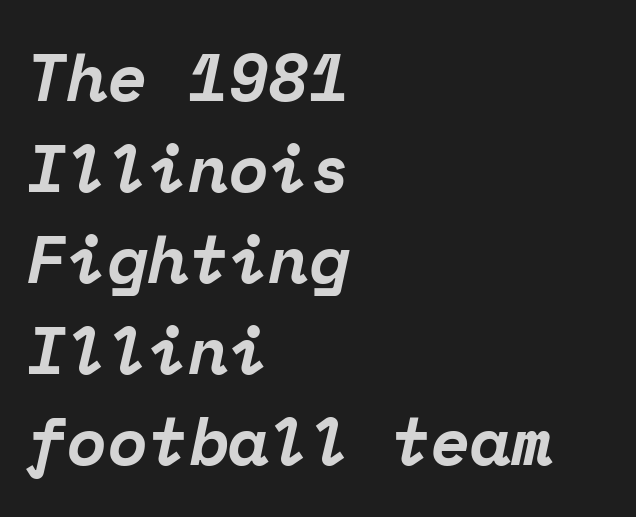
{"serif": "yes", "italic": "yes", "lean": "right", "slant_degrees": 12, "bold": "yes", "weight": "bold", "width": "normal", "stroke_contrast": "low", "x_height": "medium", "monospaced": "yes", "underline": "no", "align": "left", "line_spacing": "normal", "line_spacing_ratio": 1.38, "letter_spacing": "normal", "letter_spacing_em": 0.0, "glyph_px": 66}
